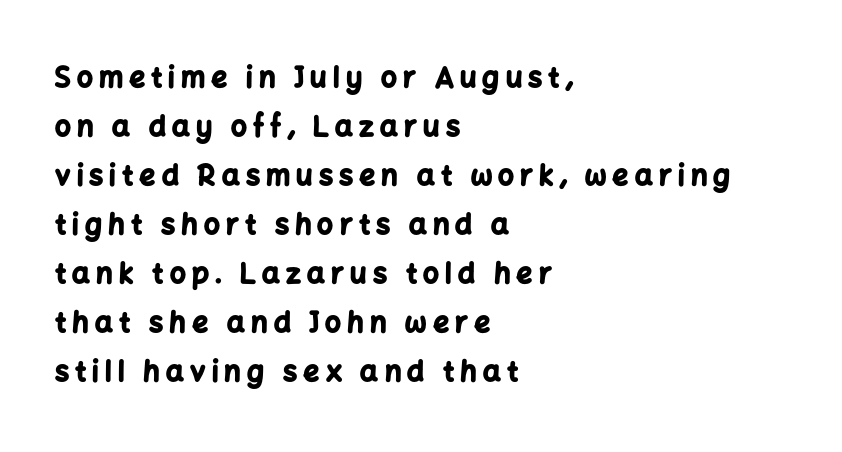
The image shows 28 px bold sans-serif type, upright; set left-aligned, line spacing 1.75x, unusually wide letter spacing (+0.22 em), not underlined; low stroke contrast and a medium x-height.
